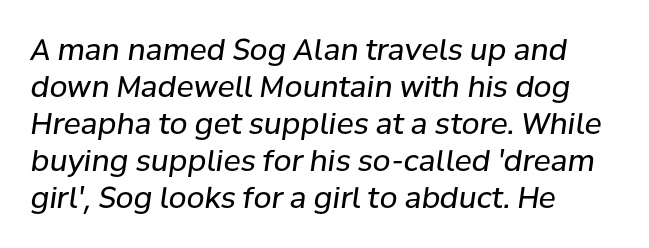
Q: Is the text bold? A: No.
Q: Is the text italic (slanted)? A: Yes, it leans right by about 8 degrees.
Q: Is the text underlined? A: No.
Q: How is the paragraph aligned? A: Left-aligned.
Q: Is the spacing between letters normal or unusually wide? A: Normal.
Q: Is the spacing between lines tight, normal or loose? A: Normal.
Q: Width (condensed, normal, or wide)? A: Normal.
Q: Stroke contrast? A: Low.
Q: x-height? A: Medium.
Q: Monospaced? A: No.
